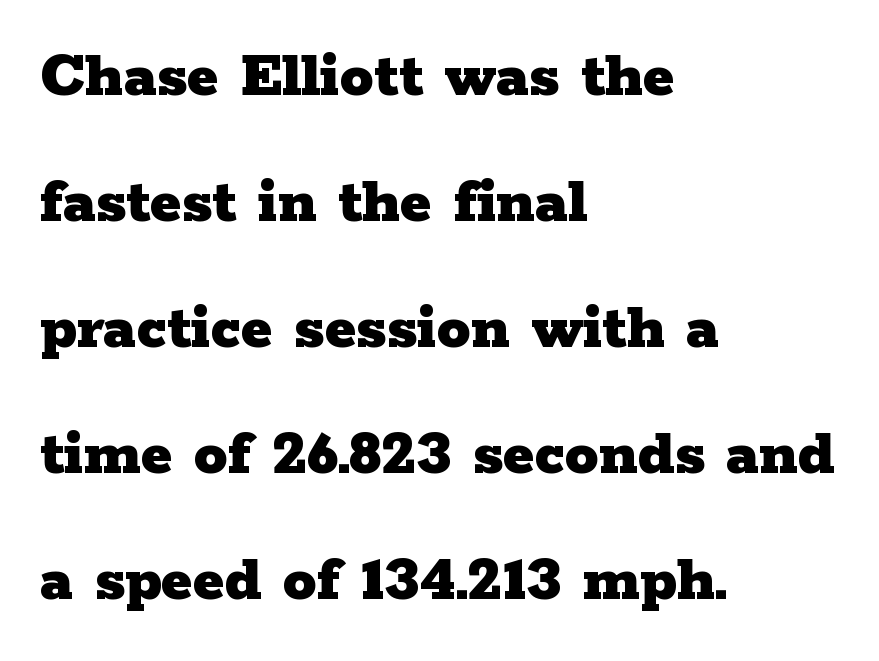
{"serif": "yes", "italic": "no", "bold": "yes", "weight": "heavy", "width": "wide", "stroke_contrast": "low", "x_height": "medium", "monospaced": "no", "underline": "no", "align": "left", "line_spacing_ratio": 1.88, "letter_spacing": "normal", "letter_spacing_em": 0.0, "glyph_px": 67}
